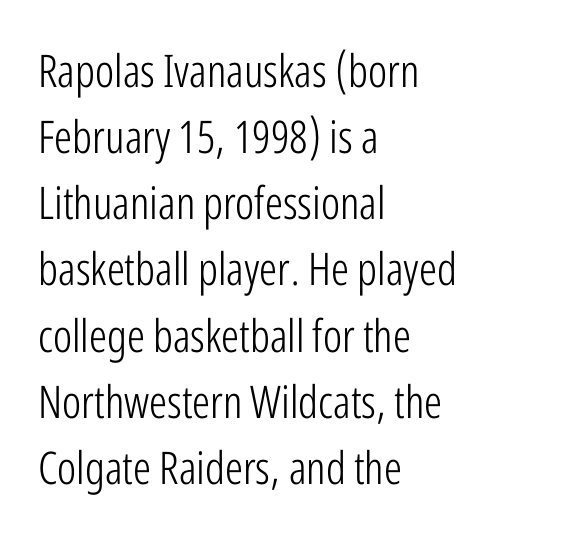
Q: Is the text bold? A: No.
Q: Is the text italic (slanted)? A: No, it is upright.
Q: Is the typeface a serif or a sans-serif typeface? A: Sans-serif.
Q: Is the text underlined? A: No.
Q: How is the paragraph aligned? A: Left-aligned.
Q: Is the spacing between letters normal or unusually wide? A: Normal.
Q: Is the spacing between lines tight, normal or loose? A: Normal.
Q: Width (condensed, normal, or wide)? A: Condensed.
Q: Stroke contrast? A: Low.
Q: x-height? A: Medium.
Q: Monospaced? A: No.
